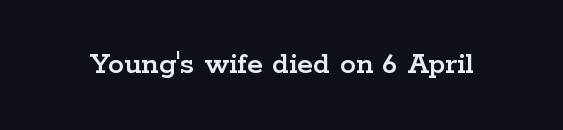
{"serif": "yes", "italic": "no", "width": "wide", "stroke_contrast": "low", "x_height": "medium", "monospaced": "no", "underline": "no", "letter_spacing": "normal", "letter_spacing_em": 0.0, "glyph_px": 32}
